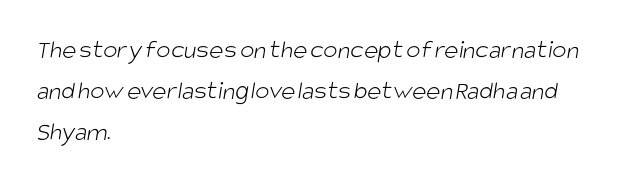
{"bold": "no", "underline": "no", "align": "left", "line_spacing": "normal", "line_spacing_ratio": 1.52, "letter_spacing": "normal", "letter_spacing_em": 0.0, "glyph_px": 27}
